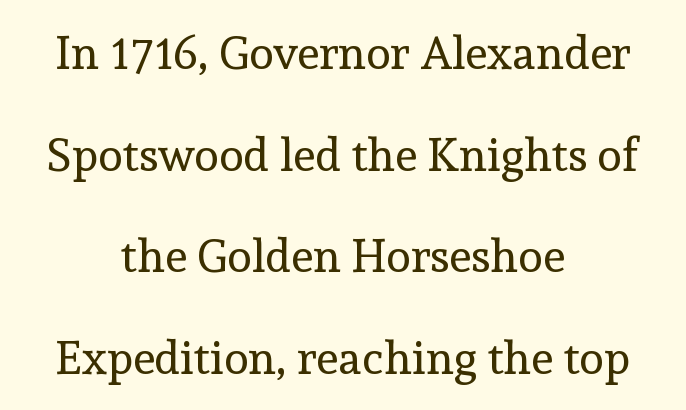
The line texture is even and compact thanks to regular tracking. One glance says open: line gaps are wider than usual. Does the type have serifs? Yes, each stem ends in a small foot. Anything drawn beneath the words? Only blank space. Letters have the restrained weight of plain body copy at most. Characters remain perfectly vertical along every line.
